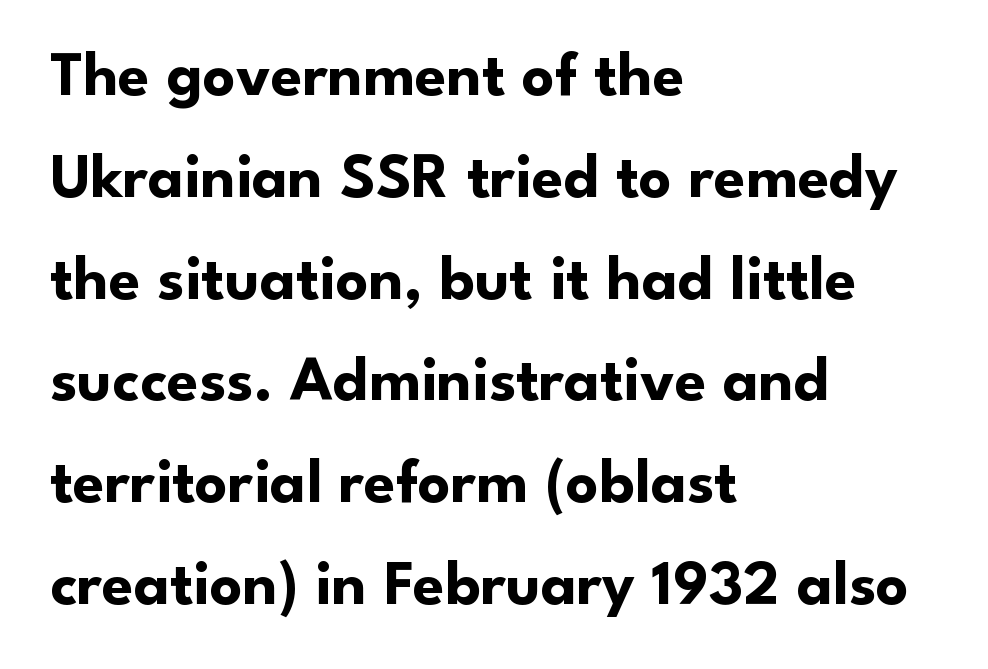
Q: Is the text bold? A: Yes.
Q: Is the text italic (slanted)? A: No, it is upright.
Q: Is the typeface a serif or a sans-serif typeface? A: Sans-serif.
Q: Is the text underlined? A: No.
Q: How is the paragraph aligned? A: Left-aligned.
Q: Is the spacing between letters normal or unusually wide? A: Normal.
Q: Is the spacing between lines tight, normal or loose? A: Normal.
Q: Width (condensed, normal, or wide)? A: Normal.
Q: Stroke contrast? A: Low.
Q: x-height? A: Small.
Q: Monospaced? A: No.
